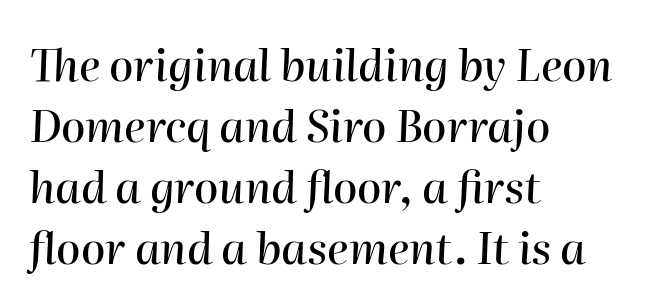
Q: Is the text italic (slanted)? A: Yes, it leans right by about 2 degrees.
Q: Is the text underlined? A: No.
Q: How is the paragraph aligned? A: Left-aligned.
Q: Is the spacing between letters normal or unusually wide? A: Normal.
Q: Is the spacing between lines tight, normal or loose? A: Normal.
Q: Width (condensed, normal, or wide)? A: Normal.
Q: Stroke contrast? A: High.
Q: x-height? A: Medium.
Q: Monospaced? A: No.
